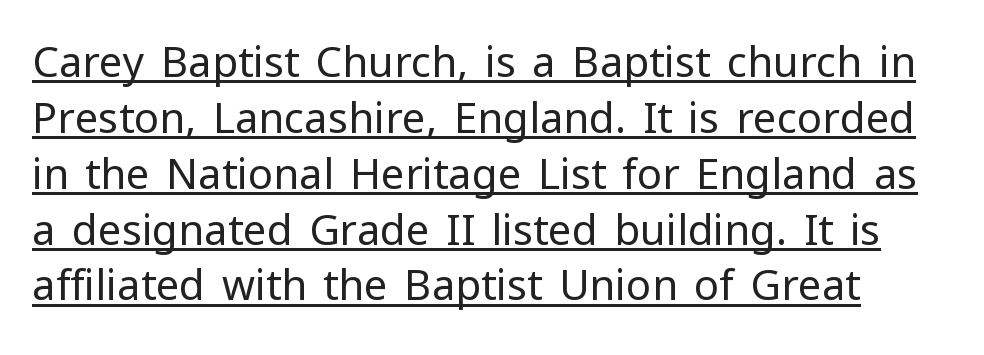
The image shows 42 px regular-weight sans-serif type, upright; set normal line spacing (1.33x), normal letter spacing, underlined; low stroke contrast and a medium x-height.
